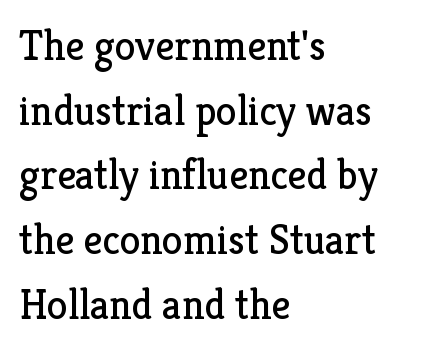
Q: Is the text bold? A: No.
Q: Is the text italic (slanted)? A: No, it is upright.
Q: Is the typeface a serif or a sans-serif typeface? A: Serif.
Q: Is the text underlined? A: No.
Q: How is the paragraph aligned? A: Left-aligned.
Q: Is the spacing between letters normal or unusually wide? A: Normal.
Q: Is the spacing between lines tight, normal or loose? A: Normal.
Q: Width (condensed, normal, or wide)? A: Normal.
Q: Stroke contrast? A: Low.
Q: x-height? A: Medium.
Q: Monospaced? A: No.
